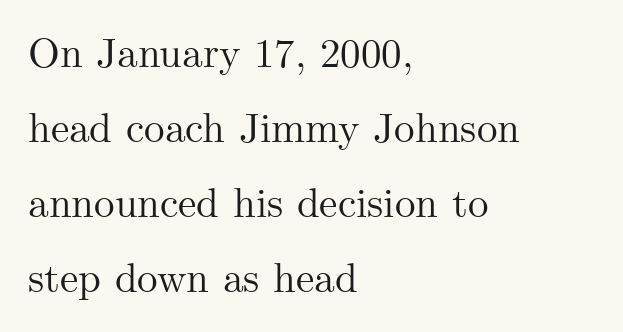
The image shows 41 px serif type, upright; set left-aligned, line spacing 1.83x, normal letter spacing, not underlined; medium stroke contrast and a small x-height.
